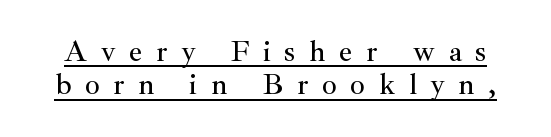
{"serif": "yes", "italic": "no", "width": "normal", "stroke_contrast": "medium", "x_height": "small", "monospaced": "no", "underline": "yes", "line_spacing": "tight", "line_spacing_ratio": 1.11, "letter_spacing": "wide", "letter_spacing_em": 0.45, "glyph_px": 30}
